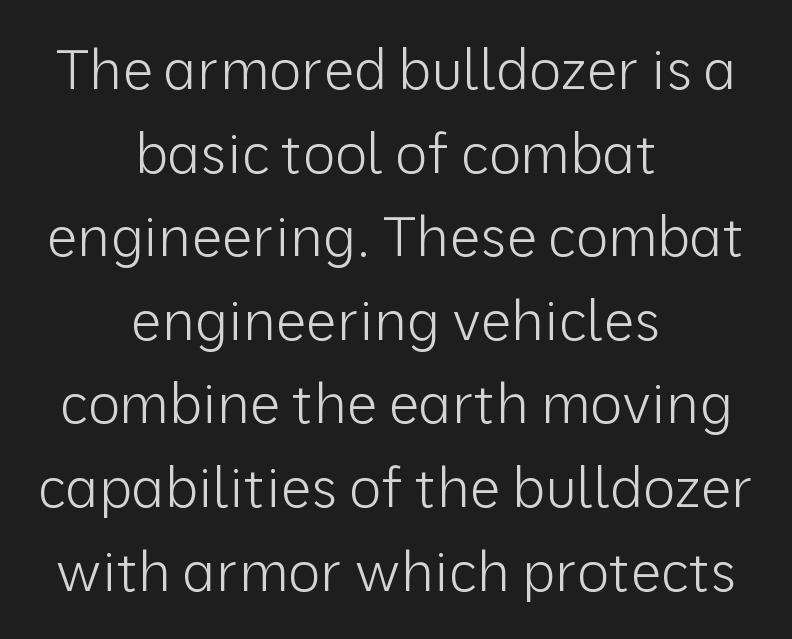
Q: Is the text bold? A: No.
Q: Is the text italic (slanted)? A: No, it is upright.
Q: Is the typeface a serif or a sans-serif typeface? A: Sans-serif.
Q: Is the text underlined? A: No.
Q: How is the paragraph aligned? A: Centered.
Q: Is the spacing between letters normal or unusually wide? A: Normal.
Q: Is the spacing between lines tight, normal or loose? A: Normal.
Q: Width (condensed, normal, or wide)? A: Normal.
Q: Stroke contrast? A: Low.
Q: x-height? A: Medium.
Q: Monospaced? A: No.
